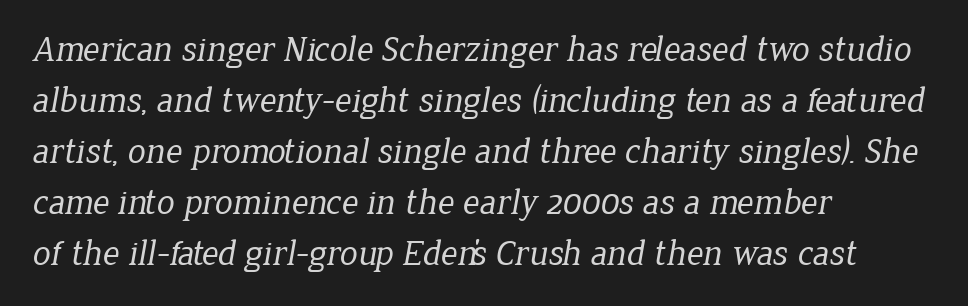
A serif font was chosen for this passage. Line starts are locked; line ends wander. No word sits above an underline. Compared with typical body copy, the letter spacing here is the same.
